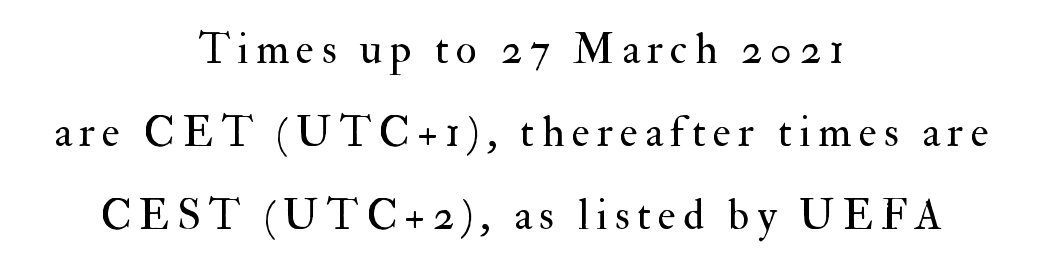
The image shows 43 px regular-weight serif type, upright; set centered, loose line spacing (1.93x), not underlined; medium stroke contrast and a small x-height.
